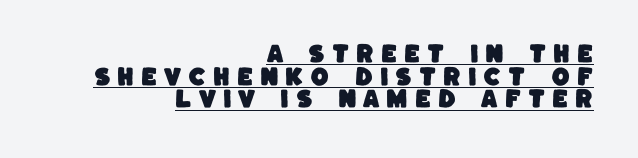
Q: Is the text underlined? A: Yes.
Q: How is the paragraph aligned? A: Right-aligned.
Q: Is the spacing between letters normal or unusually wide? A: Unusually wide.
Q: Is the spacing between lines tight, normal or loose? A: Tight.
